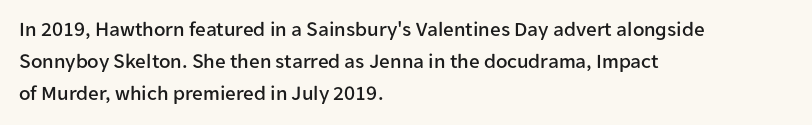
Q: Is the text italic (slanted)? A: No, it is upright.
Q: Is the text underlined? A: No.
Q: How is the paragraph aligned? A: Left-aligned.
Q: Is the spacing between letters normal or unusually wide? A: Normal.
Q: Is the spacing between lines tight, normal or loose? A: Normal.
